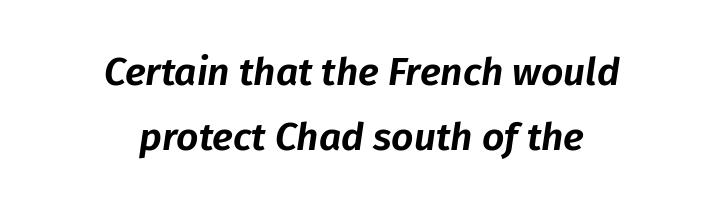
The image shows 39 px text type, italic (leaning right); set centered, normal line spacing (1.66x), normal letter spacing, not underlined; low stroke contrast and a medium x-height.
